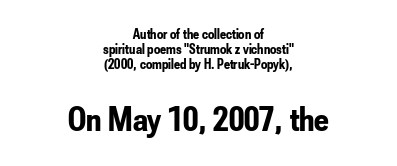
Compared with an ordinary text face, these strokes are far heavier — a full bold. Style check: upright. The lines in this sample share a center point and differ in where they start and stop. Successive baselines arrive quickly, one right under another. The type is set solid horizontally, with unmodified tracking. The following chunk of copy outweighs the initial chunk in type size.
